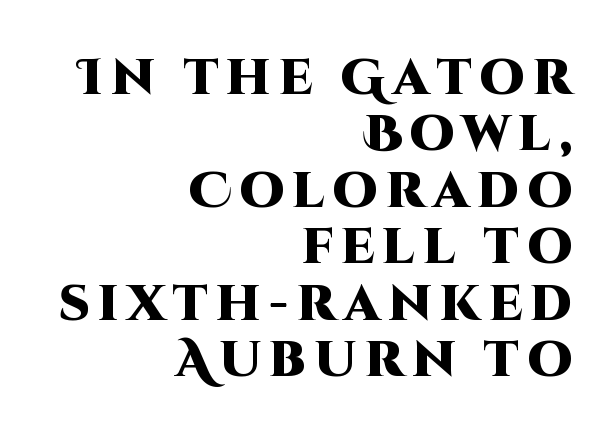
Q: Is the text bold? A: Yes.
Q: Is the text italic (slanted)? A: No, it is upright.
Q: Is the typeface a serif or a sans-serif typeface? A: Sans-serif.
Q: Is the text underlined? A: No.
Q: How is the paragraph aligned? A: Right-aligned.
Q: Is the spacing between lines tight, normal or loose? A: Tight.
Q: Width (condensed, normal, or wide)? A: Normal.
Q: Stroke contrast? A: High.
Q: x-height? A: Large.
Q: Monospaced? A: No.
